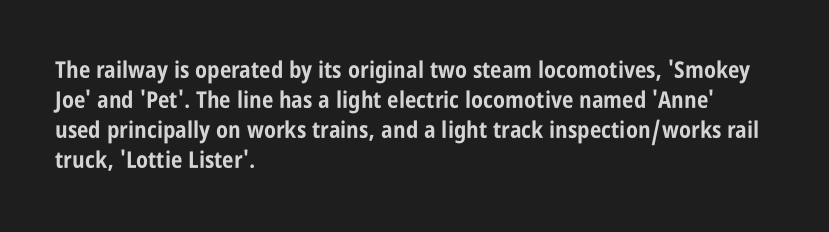
Designer's note — italics off, roman on. Clear beneath every line of the passage. Set as a true bold cut, around the 700 mark. How would I describe the line gaps? Plain and ordinary.
